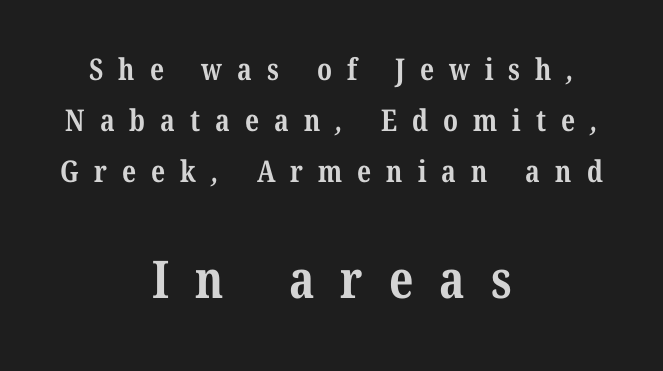
{"serif": "yes", "bold": "yes", "weight": "bold", "width": "condensed", "stroke_contrast": "medium", "x_height": "medium", "monospaced": "no", "underline": "no", "align": "center", "line_spacing": "normal", "line_spacing_ratio": 1.7, "letter_spacing": "wide", "letter_spacing_em": 0.5, "larger_block": "second", "size_ratio": 1.73, "glyph_px": 52}
